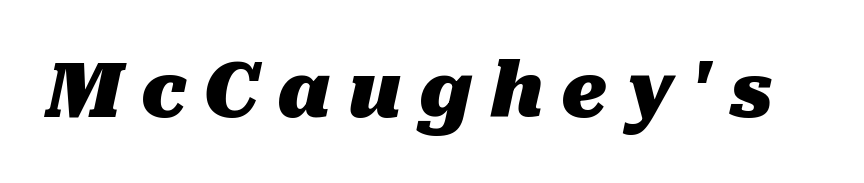
{"italic": "yes", "lean": "right", "slant_degrees": 10, "bold": "yes", "weight": "heavy", "width": "normal", "stroke_contrast": "medium", "x_height": "medium", "monospaced": "no", "underline": "no", "letter_spacing": "wide", "letter_spacing_em": 0.24, "glyph_px": 75}
